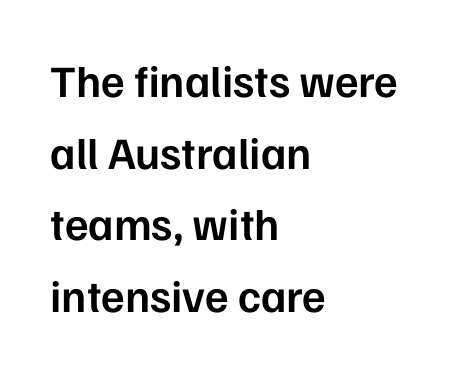
The letters stand upright; this is a roman face. Compared with a centered layout, this one pins lines to the left instead. The face used here is a semibold: visibly heavier than regular, lighter than bold. Examine the stroke ends and you'll find no serifs.
